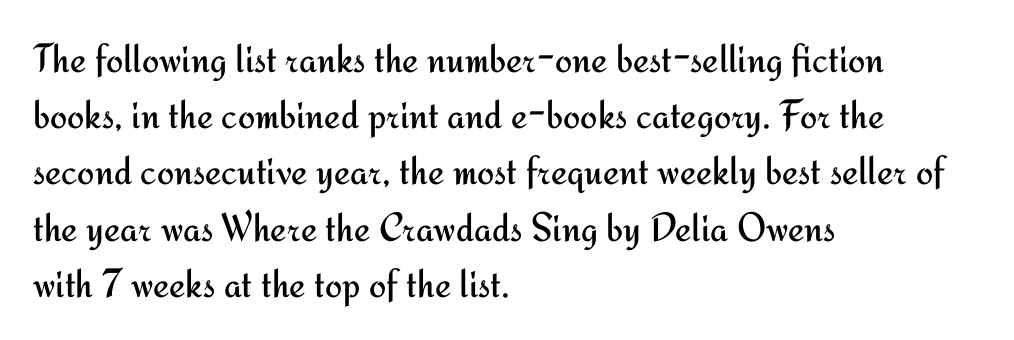
{"serif": "no", "italic": "no", "bold": "no", "weight": "regular", "width": "normal", "stroke_contrast": "medium", "x_height": "small", "monospaced": "no", "underline": "no", "align": "left", "line_spacing": "normal", "line_spacing_ratio": 1.37, "letter_spacing": "normal", "letter_spacing_em": 0.0, "glyph_px": 41}
